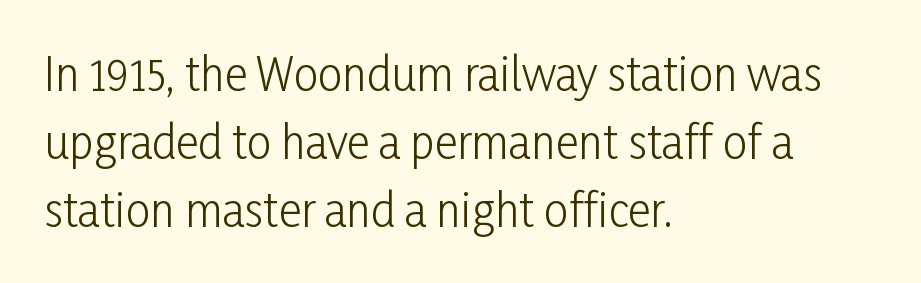
The image shows 44 px light, condensed sans-serif type, upright; set left-aligned, normal line spacing (1.54x), normal letter spacing, not underlined; low stroke contrast and a medium x-height.
